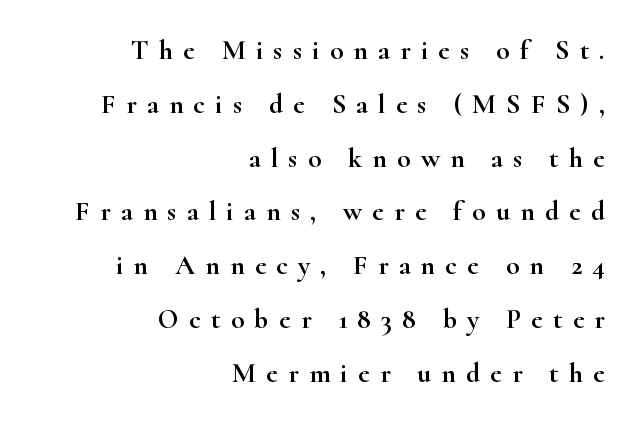
Serifs: yes, visible at the terminals of the letterforms. Here the designer chose a conventional face with non-uniform glyph widths. The face used here is rendered with a markedly widened letterfit. Each line ends at the same right margin while the left side varies. Underline: absent. This is the regular roman posture of the typeface.
